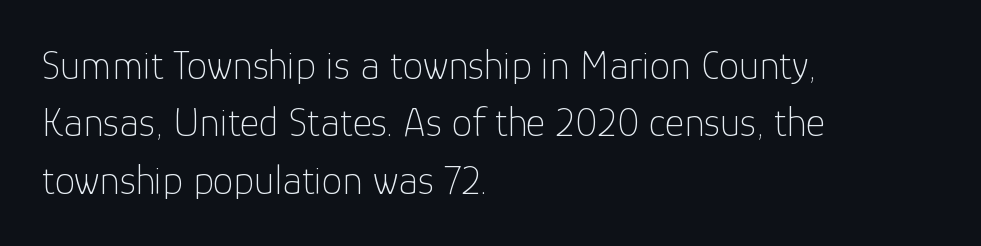
The image shows 41 px thin sans-serif type, upright; set left-aligned, normal line spacing (1.4x), normal letter spacing, not underlined; low stroke contrast and a medium x-height.
